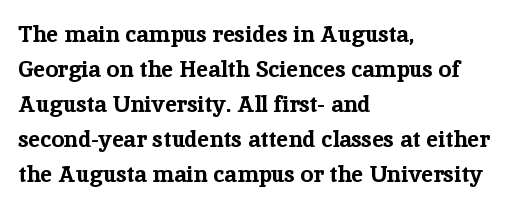
A normal amount of white space separates one row of letters from the next. The lines in this sample share a left origin and differ only in where they stop. Characters follow at the spacing the type designer built in. In terms of weight, the rendering is a true, heavy bold.
